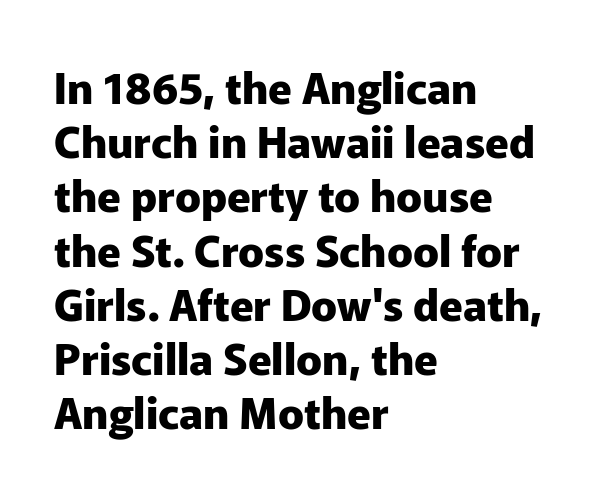
Q: Is the text bold? A: Yes.
Q: Is the text italic (slanted)? A: No, it is upright.
Q: Is the typeface a serif or a sans-serif typeface? A: Sans-serif.
Q: Is the text underlined? A: No.
Q: How is the paragraph aligned? A: Left-aligned.
Q: Is the spacing between letters normal or unusually wide? A: Normal.
Q: Is the spacing between lines tight, normal or loose? A: Normal.
Q: Width (condensed, normal, or wide)? A: Normal.
Q: Stroke contrast? A: Low.
Q: x-height? A: Medium.
Q: Monospaced? A: No.
